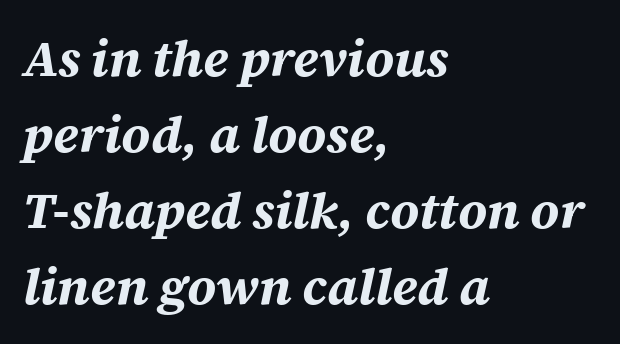
The face used here is proportionally spaced, like ordinary book or web type. The face used here is rendered with its standard letterfit. The setting favours the left margin, as ordinary paragraphs usually do. The space between consecutive lines is moderate. The font is running at its bold setting. In terms of posture, this sample is oblique.
